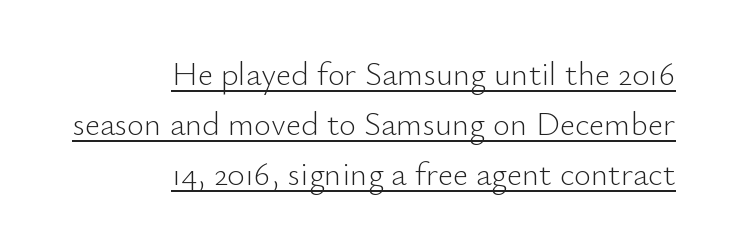
Q: Is the text bold? A: No.
Q: Is the text italic (slanted)? A: No, it is upright.
Q: Is the typeface a serif or a sans-serif typeface? A: Sans-serif.
Q: Is the text underlined? A: Yes.
Q: How is the paragraph aligned? A: Right-aligned.
Q: Is the spacing between letters normal or unusually wide? A: Normal.
Q: Is the spacing between lines tight, normal or loose? A: Normal.
Q: Width (condensed, normal, or wide)? A: Normal.
Q: Stroke contrast? A: Low.
Q: x-height? A: Small.
Q: Monospaced? A: No.
